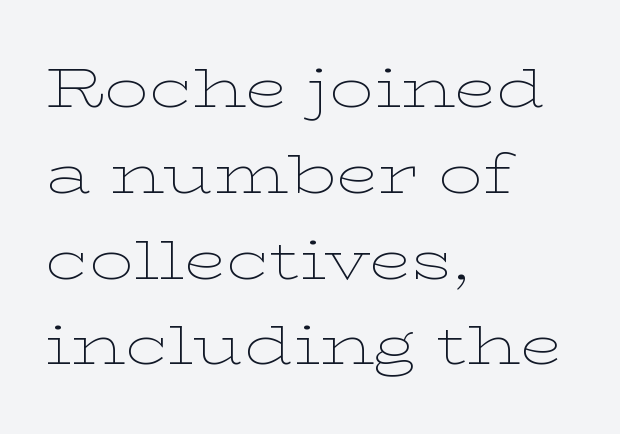
The image shows 55 px thin, wide serif type, upright; set left-aligned, normal line spacing (1.56x), normal letter spacing, not underlined; low stroke contrast and a medium x-height.
